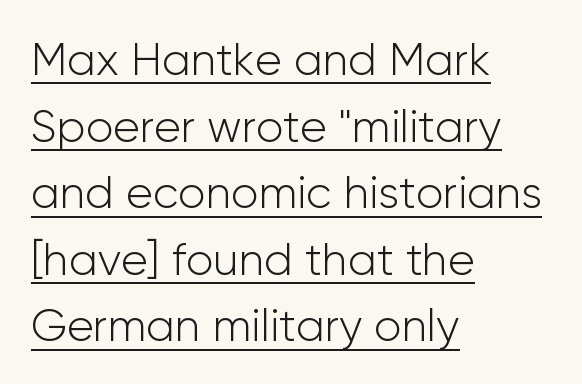
Vertically, the passage feels balanced, rows spaced as you'd expect. Here the designer chose a conventional face with non-uniform glyph widths. Each letter's strokes conclude bluntly, with no projecting serifs. The paragraph shown leans on its left margin.
